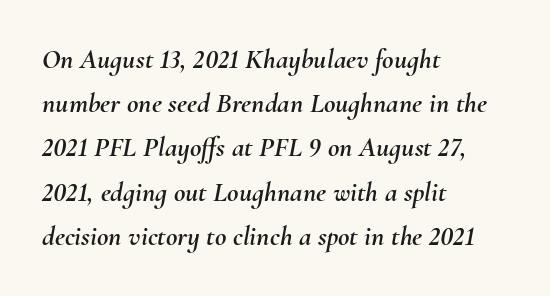
{"italic": "yes", "lean": "right", "slant_degrees": 10, "width": "normal", "stroke_contrast": "medium", "x_height": "small", "monospaced": "no", "underline": "no", "align": "left", "line_spacing": "normal", "line_spacing_ratio": 1.58, "letter_spacing": "normal", "letter_spacing_em": 0.0, "glyph_px": 28}
